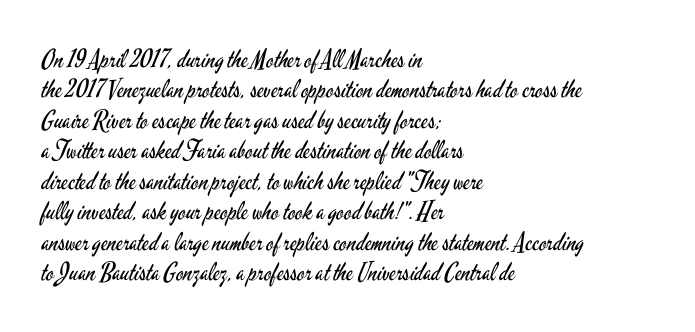
{"bold": "no", "underline": "no", "align": "left", "line_spacing_ratio": 1.22, "letter_spacing": "normal", "letter_spacing_em": 0.0, "glyph_px": 25}
